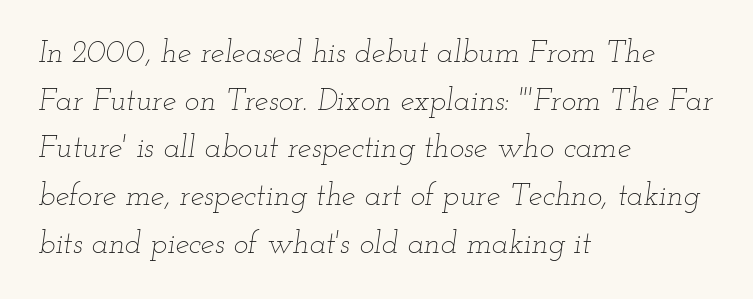
Default kerning and tracking; the words read as compact shapes. One-word summary of the alignment: left. Bare-footed words on every line. The typography opts for an oblique posture over an upright one. Horizontal bands of white between lines are of average thickness.
